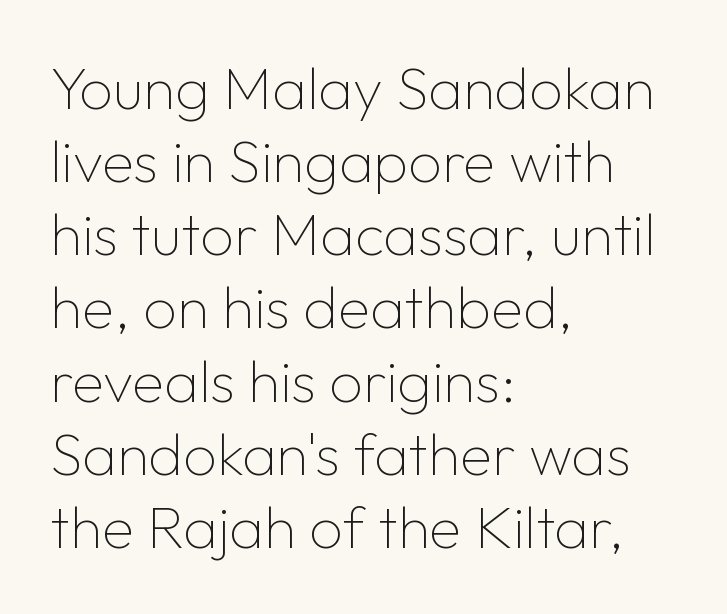
The rendering uses natural spacing where letterforms have individual widths. The foot of each line stays bare and open. These lines are composed in type without serifs. The tracking reads as untouched default to a designer's eye.
